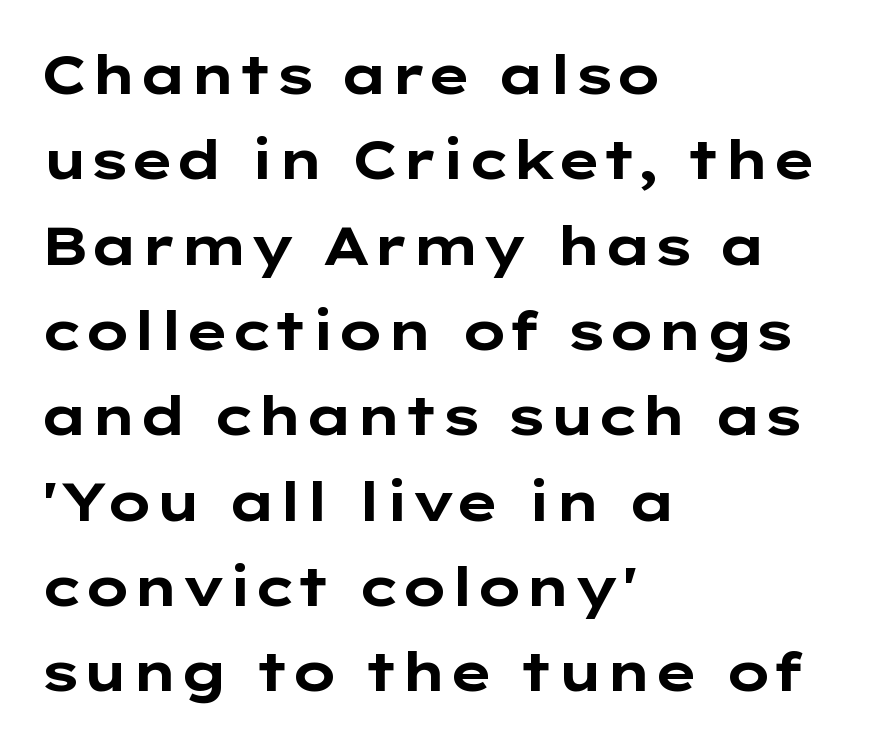
Varying glyph widths throughout — classic text-font behaviour. The rows are spaced the way most documents space them. The paragraph shown leans on its left margin. Does the weight exceed regular? Yes, all the way to bold. In terms of posture, this sample is upright.
